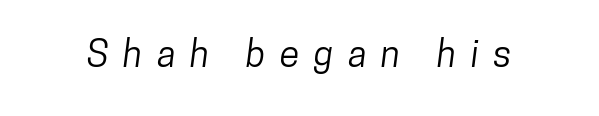
{"serif": "no", "width": "condensed", "stroke_contrast": "low", "x_height": "medium", "monospaced": "no", "underline": "no", "letter_spacing": "wide", "letter_spacing_em": 0.41, "glyph_px": 36}
